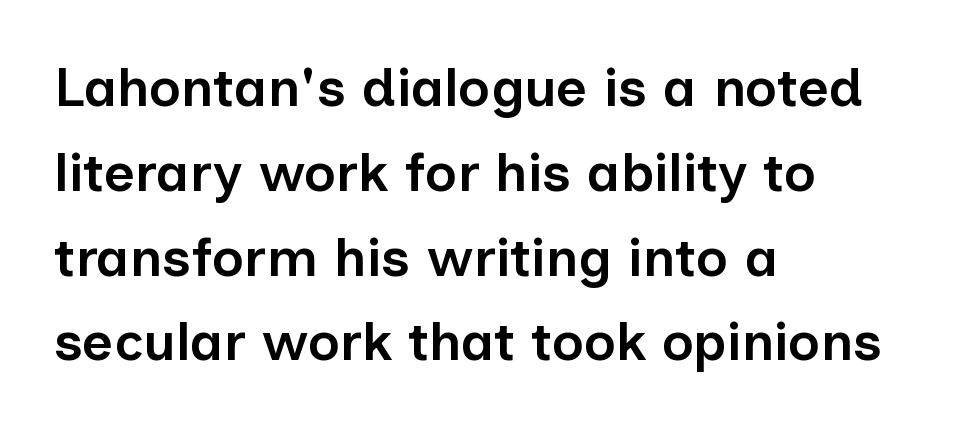
{"serif": "no", "italic": "no", "bold": "semi", "weight": "semibold", "width": "normal", "stroke_contrast": "low", "x_height": "medium", "monospaced": "no", "underline": "no", "align": "left", "line_spacing": "normal", "line_spacing_ratio": 1.57, "letter_spacing": "normal", "letter_spacing_em": 0.0, "glyph_px": 54}
